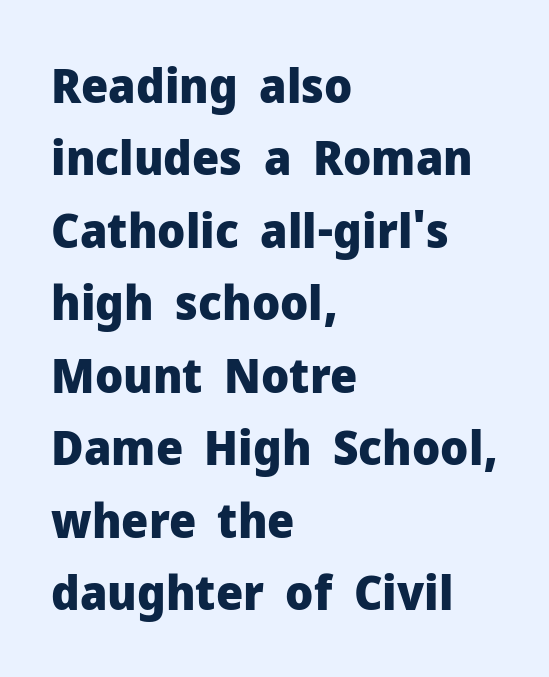
{"serif": "no", "italic": "no", "bold": "yes", "weight": "heavy", "width": "normal", "stroke_contrast": "low", "x_height": "medium", "monospaced": "no", "underline": "no", "align": "left", "line_spacing": "normal", "line_spacing_ratio": 1.51, "letter_spacing": "normal", "letter_spacing_em": 0.0, "glyph_px": 48}
